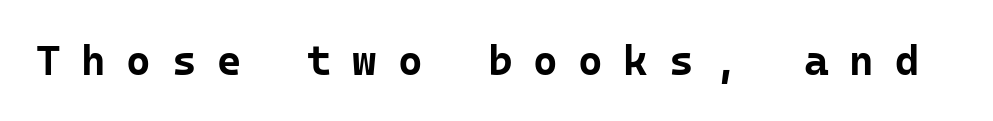
As a designer I'd log this as weight 700, bold. No word sits above an underline. The letters stand straight up with perfectly vertical stems. Note the uniform advance width — an 'i' takes as much space as an 'm'. The typeface chosen for these lines omits serifs. Is the letter spacing exaggerated? Yes — the characters are pushed far apart.
